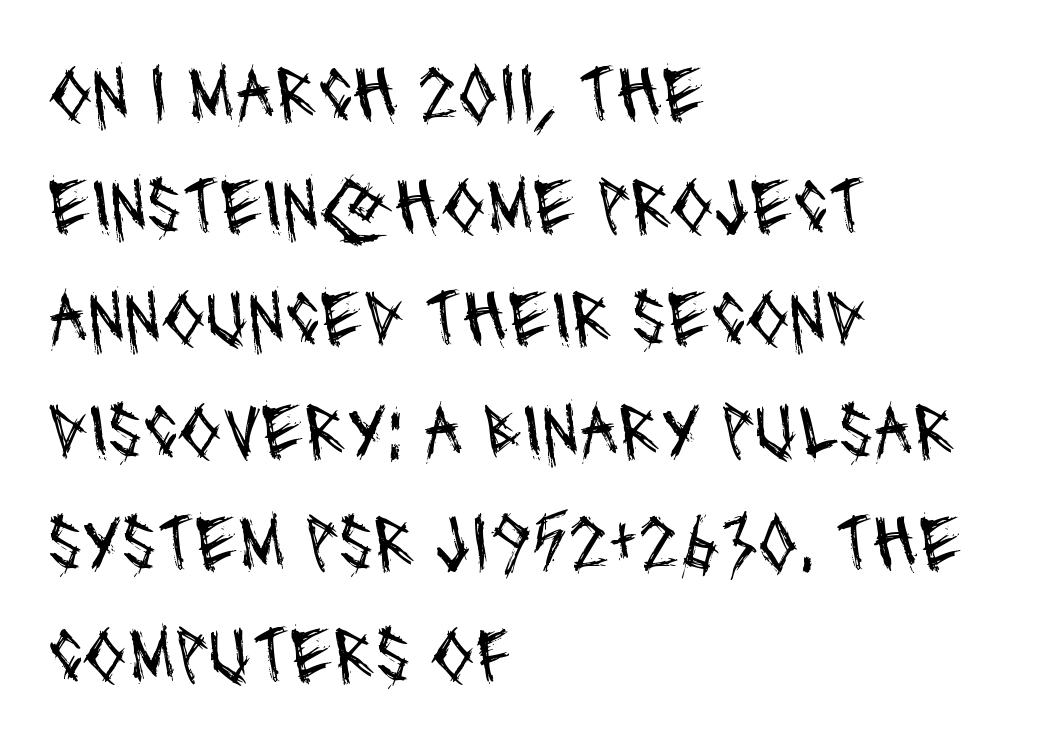
In terms of letterspacing, this is plain default setting. The typesetting does not lean heavy: it is not bold. Serif or sans? Sans — the stroke terminals are bare. Rule under the text: the space is simply empty. The passage shown stacks its lines at a standard gap. Layout note: lines flush left.
